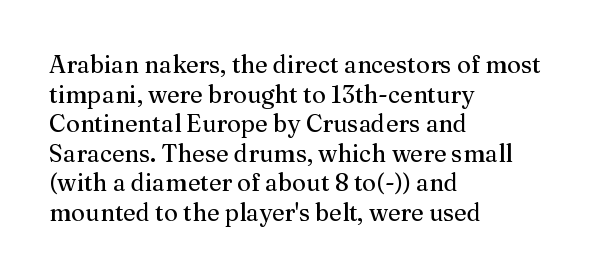
Q: Is the text italic (slanted)? A: No, it is upright.
Q: Is the text underlined? A: No.
Q: How is the paragraph aligned? A: Left-aligned.
Q: Is the spacing between letters normal or unusually wide? A: Normal.
